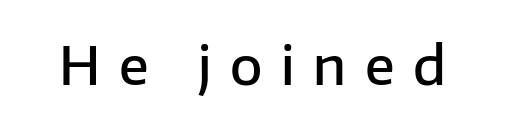
{"serif": "no", "italic": "no", "bold": "semi", "weight": "semibold", "width": "normal", "stroke_contrast": "low", "x_height": "medium", "monospaced": "no", "underline": "no", "letter_spacing": "wide", "letter_spacing_em": 0.35, "glyph_px": 53}
